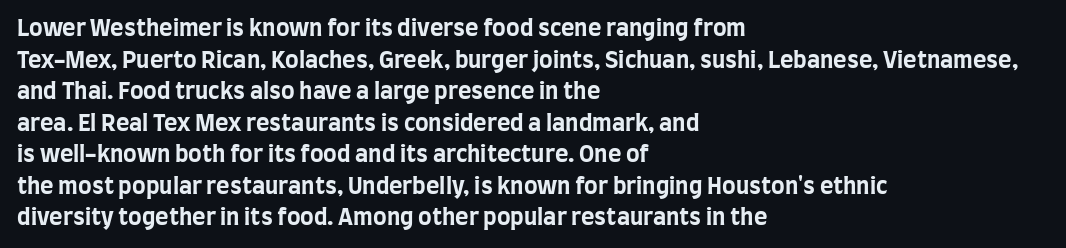
Q: Is the text bold? A: Yes.
Q: Is the text italic (slanted)? A: No, it is upright.
Q: Is the text underlined? A: No.
Q: How is the paragraph aligned? A: Left-aligned.
Q: Is the spacing between letters normal or unusually wide? A: Normal.
Q: Is the spacing between lines tight, normal or loose? A: Normal.
